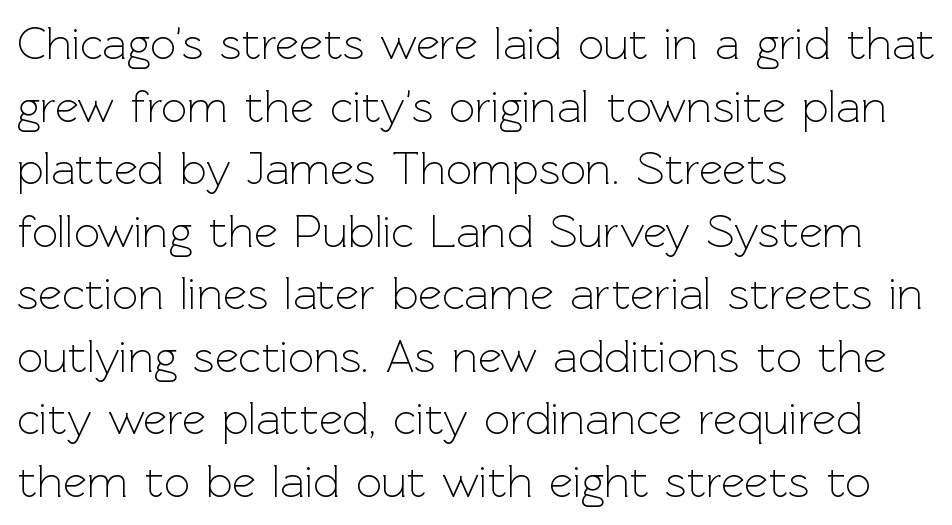
The image shows 46 px light sans-serif type, upright; set left-aligned, normal line spacing (1.36x), normal letter spacing, not underlined; a medium x-height.
